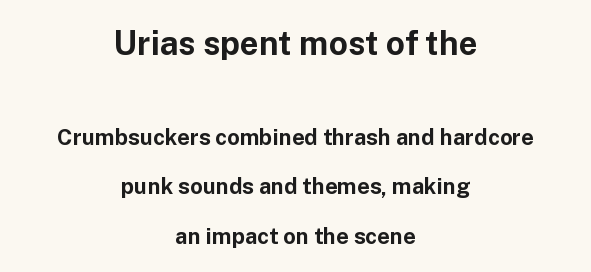
Q: Is the text bold? A: Yes.
Q: Is the text italic (slanted)? A: No, it is upright.
Q: Is the typeface a serif or a sans-serif typeface? A: Sans-serif.
Q: Is the text underlined? A: No.
Q: How is the paragraph aligned? A: Centered.
Q: Is the spacing between letters normal or unusually wide? A: Normal.
Q: Is the spacing between lines tight, normal or loose? A: Loose.
Q: Which block of text is set in a larger size, the first (top) or the second (bottom)? A: The first (top) one.
Q: Width (condensed, normal, or wide)? A: Normal.
Q: Stroke contrast? A: Low.
Q: x-height? A: Medium.
Q: Monospaced? A: No.
